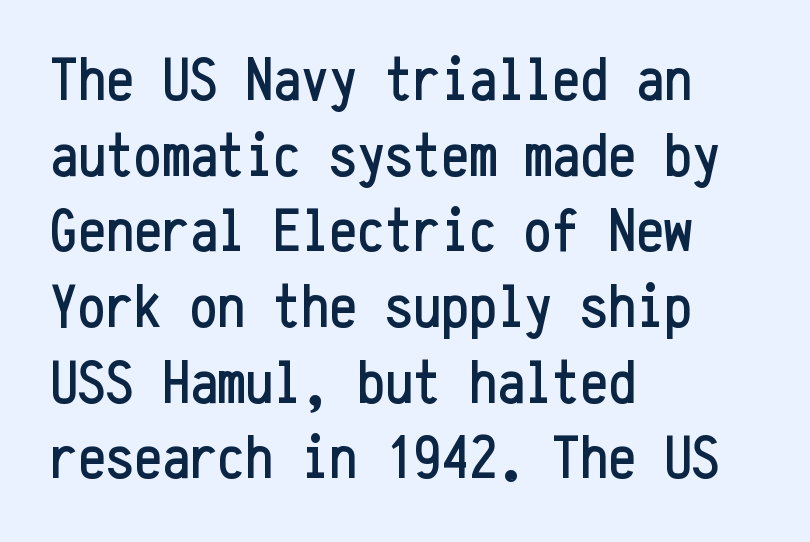
A classic flush-left, rag-right setting is used for this passage. You could call the tracking neutral — neither tight nor loose. Only glyphs here, with clear space below each row. The type family on display is of the sans-serif kind. Every character here occupies the same horizontal width, giving the sample a typewriter-like rhythm.
